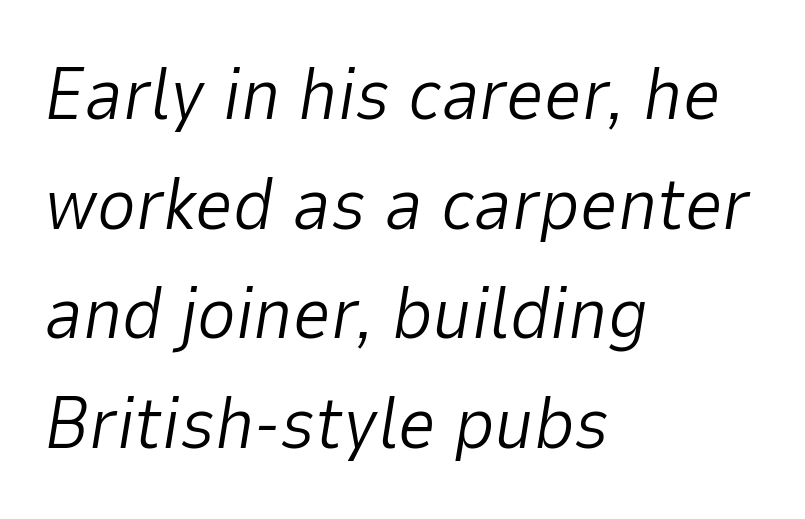
The image shows 74 px light type, italic (leaning right); set left-aligned, normal line spacing (1.48x), normal letter spacing, not underlined; low stroke contrast and a medium x-height.
